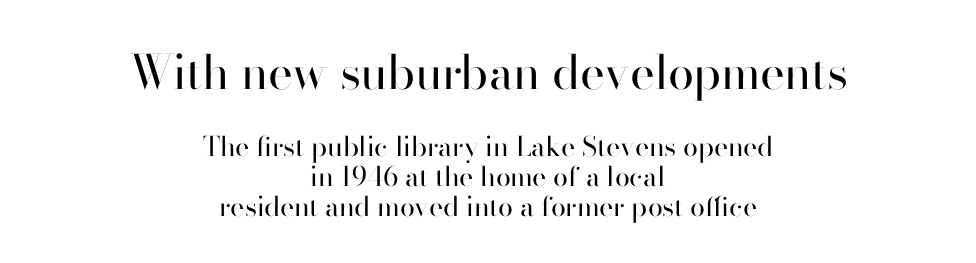
Q: Is the text bold? A: No.
Q: Is the text italic (slanted)? A: No, it is upright.
Q: Is the typeface a serif or a sans-serif typeface? A: Sans-serif.
Q: Is the text underlined? A: No.
Q: How is the paragraph aligned? A: Centered.
Q: Is the spacing between letters normal or unusually wide? A: Normal.
Q: Is the spacing between lines tight, normal or loose? A: Tight.
Q: Which block of text is set in a larger size, the first (top) or the second (bottom)? A: The first (top) one.
Q: Width (condensed, normal, or wide)? A: Normal.
Q: Stroke contrast? A: High.
Q: x-height? A: Small.
Q: Monospaced? A: No.
